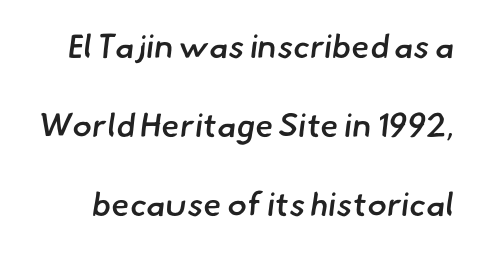
Q: Is the text bold? A: Semi-bold.
Q: Is the typeface a serif or a sans-serif typeface? A: Sans-serif.
Q: Is the text underlined? A: No.
Q: Is the spacing between letters normal or unusually wide? A: Normal.
Q: Is the spacing between lines tight, normal or loose? A: Loose.
Q: Width (condensed, normal, or wide)? A: Normal.
Q: Stroke contrast? A: Low.
Q: x-height? A: Small.
Q: Monospaced? A: No.
